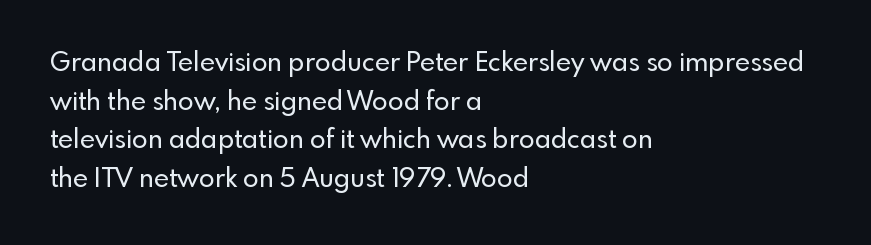
If you measured baseline to baseline, you'd find a middling distance. The line texture is even and compact thanks to regular tracking. Descender tails drop into unmarked territory. Posture: upright roman. Horizontally, the lines are justified to the leading edge only.
